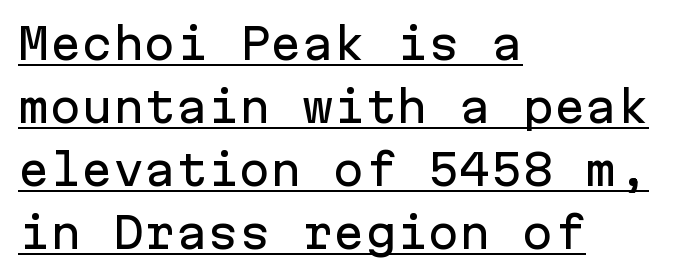
Q: Is the text italic (slanted)? A: No, it is upright.
Q: Is the typeface a serif or a sans-serif typeface? A: Sans-serif.
Q: Is the text underlined? A: Yes.
Q: How is the paragraph aligned? A: Left-aligned.
Q: Is the spacing between letters normal or unusually wide? A: Normal.
Q: Is the spacing between lines tight, normal or loose? A: Normal.
Q: Width (condensed, normal, or wide)? A: Normal.
Q: Stroke contrast? A: Low.
Q: x-height? A: Medium.
Q: Monospaced? A: Yes.
